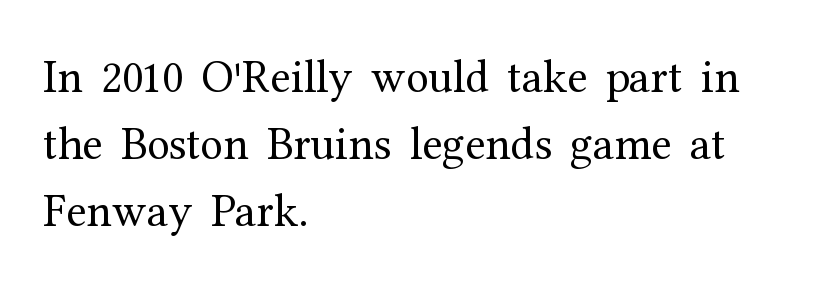
The image shows 46 px regular-weight serif type, upright; set left-aligned, normal line spacing (1.46x), normal letter spacing, not underlined; medium stroke contrast and a medium x-height.
